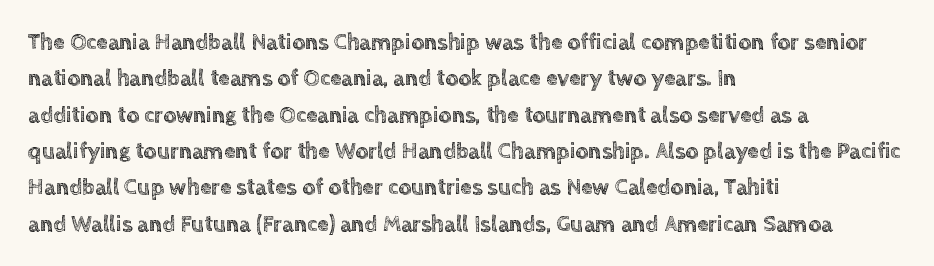
Style check: upright. Honestly, the letter spacing is just normal — you wouldn't notice it. Short and long lines alike share a common starting point at left. Any mark beneath the type? The region is blank. Interline gaps are of average width in this sample.
